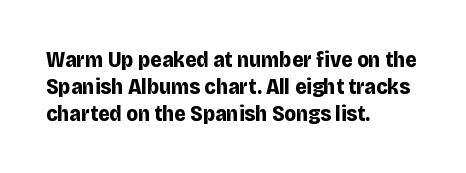
{"italic": "no", "bold": "yes", "underline": "no", "align": "left", "line_spacing_ratio": 1.22, "letter_spacing": "normal", "letter_spacing_em": 0.0, "glyph_px": 22}
